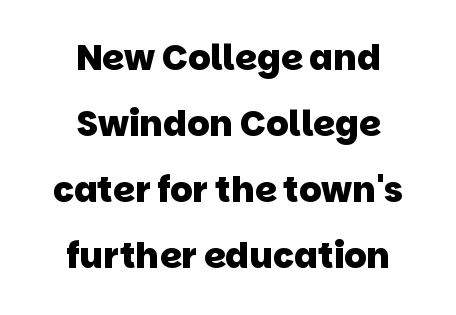
The image shows 35 px heavy sans-serif type; set centered, line spacing 1.89x, normal letter spacing, not underlined; low stroke contrast and a large x-height.
